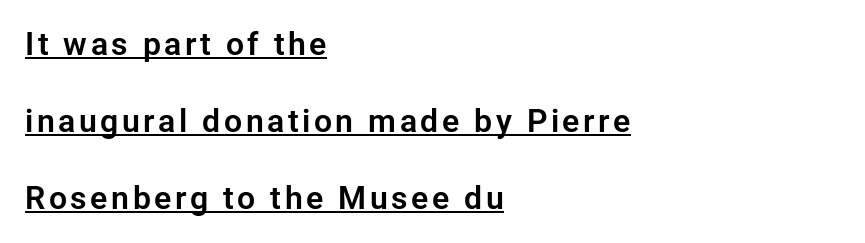
The image shows 32 px sans-serif type, upright; set left-aligned, loose line spacing (2.41x), underlined; low stroke contrast and a medium x-height.
